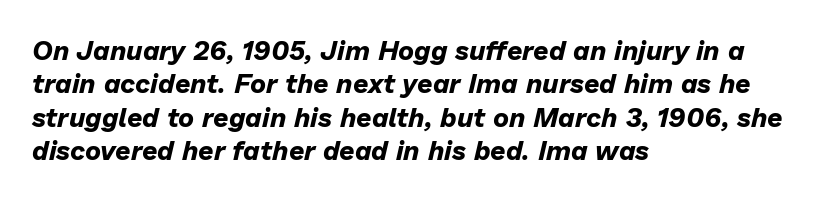
The image shows 27 px bold type, italic (leaning right); set left-aligned, line spacing 1.24x, normal letter spacing, not underlined.
